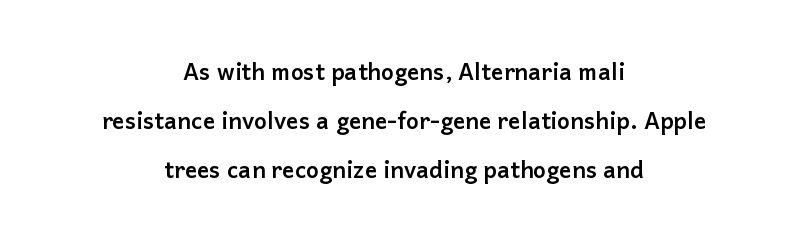
The image shows 23 px bold type, upright; set centered, loose line spacing (2.12x), normal letter spacing, not underlined.
